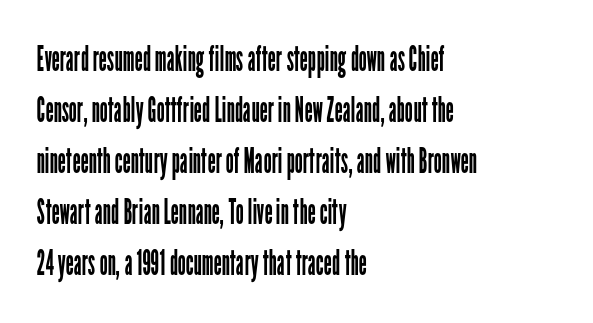
Q: Is the text bold? A: No.
Q: Is the text italic (slanted)? A: No, it is upright.
Q: Is the typeface a serif or a sans-serif typeface? A: Sans-serif.
Q: Is the text underlined? A: No.
Q: How is the paragraph aligned? A: Left-aligned.
Q: Is the spacing between letters normal or unusually wide? A: Normal.
Q: Is the spacing between lines tight, normal or loose? A: Normal.
Q: Width (condensed, normal, or wide)? A: Condensed.
Q: Stroke contrast? A: Low.
Q: x-height? A: Medium.
Q: Monospaced? A: No.
